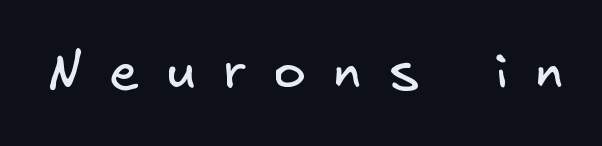
Q: Is the text bold? A: No.
Q: Is the typeface a serif or a sans-serif typeface? A: Sans-serif.
Q: Is the text underlined? A: No.
Q: Is the spacing between letters normal or unusually wide? A: Unusually wide.
Q: Width (condensed, normal, or wide)? A: Normal.
Q: Stroke contrast? A: Low.
Q: x-height? A: Small.
